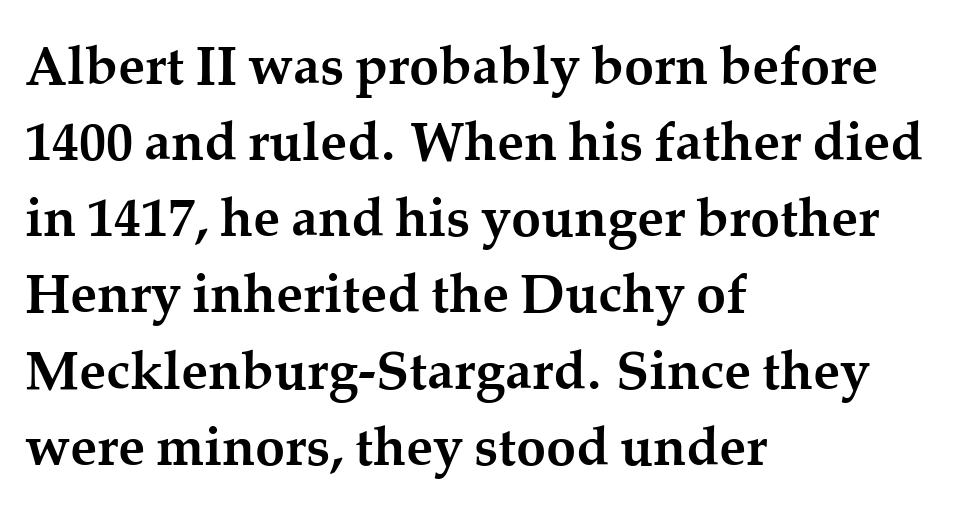
Q: Is the text bold? A: Yes.
Q: Is the text italic (slanted)? A: No, it is upright.
Q: Is the typeface a serif or a sans-serif typeface? A: Serif.
Q: Is the text underlined? A: No.
Q: How is the paragraph aligned? A: Left-aligned.
Q: Is the spacing between letters normal or unusually wide? A: Normal.
Q: Is the spacing between lines tight, normal or loose? A: Normal.
Q: Width (condensed, normal, or wide)? A: Normal.
Q: Stroke contrast? A: Medium.
Q: x-height? A: Medium.
Q: Monospaced? A: No.
